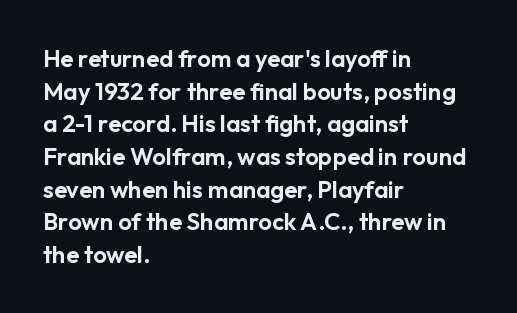
{"italic": "no", "underline": "no", "align": "left", "line_spacing": "normal", "line_spacing_ratio": 1.36, "letter_spacing": "normal", "letter_spacing_em": 0.0, "glyph_px": 24}
